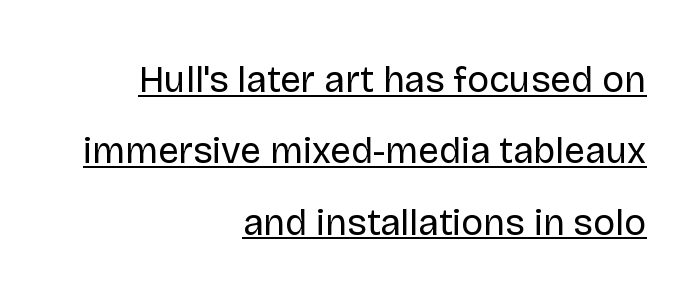
The image shows 37 px regular-weight sans-serif type, upright; set right-aligned, loose line spacing (1.93x), normal letter spacing, underlined; low stroke contrast and a large x-height.
